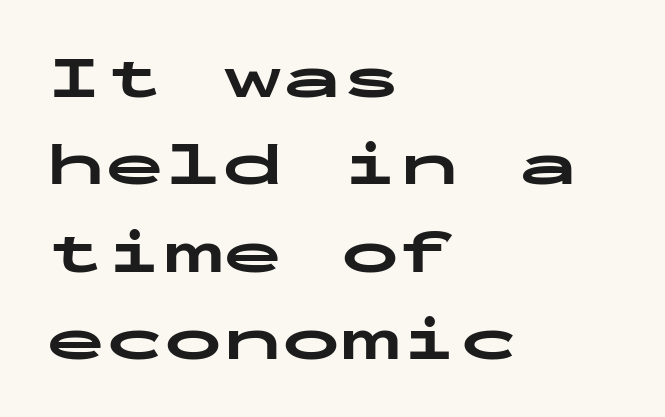
The image shows 59 px bold, wide sans-serif type, upright, monospaced; set left-aligned, normal line spacing (1.48x), normal letter spacing, not underlined; low stroke contrast and a medium x-height.
